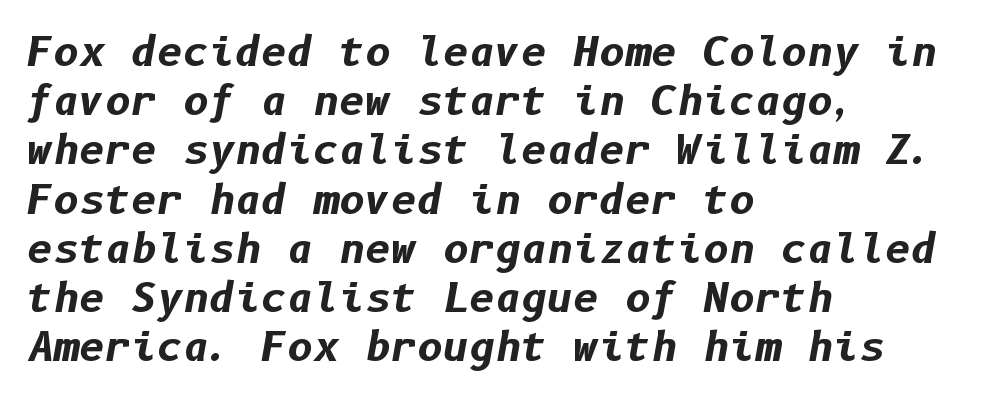
Q: Is the text bold? A: Yes.
Q: Is the text italic (slanted)? A: Yes, it leans right by about 10 degrees.
Q: Is the text underlined? A: No.
Q: How is the paragraph aligned? A: Left-aligned.
Q: Is the spacing between letters normal or unusually wide? A: Normal.
Q: Width (condensed, normal, or wide)? A: Normal.
Q: Stroke contrast? A: Low.
Q: x-height? A: Medium.
